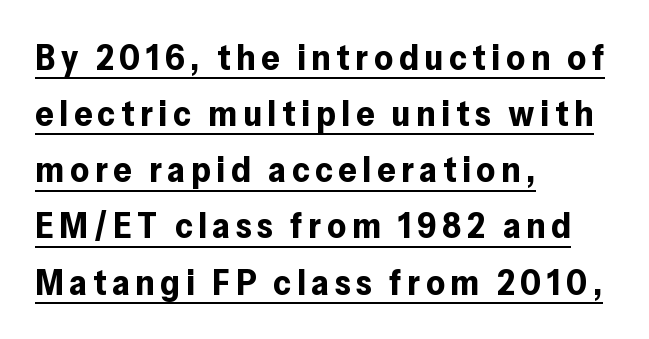
Q: Is the text bold? A: Yes.
Q: Is the text italic (slanted)? A: No, it is upright.
Q: Is the typeface a serif or a sans-serif typeface? A: Sans-serif.
Q: Is the text underlined? A: Yes.
Q: How is the paragraph aligned? A: Left-aligned.
Q: Is the spacing between lines tight, normal or loose? A: Normal.
Q: Width (condensed, normal, or wide)? A: Normal.
Q: Stroke contrast? A: Low.
Q: x-height? A: Medium.
Q: Monospaced? A: No.
